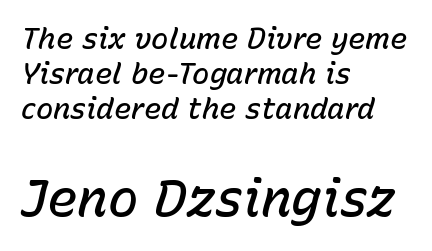
The later block is typeset at a bigger size than the earlier block. It's the slanting kind of type. Casual observation: everything's shoved over to the left. The space directly below the letters is spotless. A bit beefed up — I'd call it semibold rather than bold. The face used here is proportionally spaced, like ordinary book or web type.
